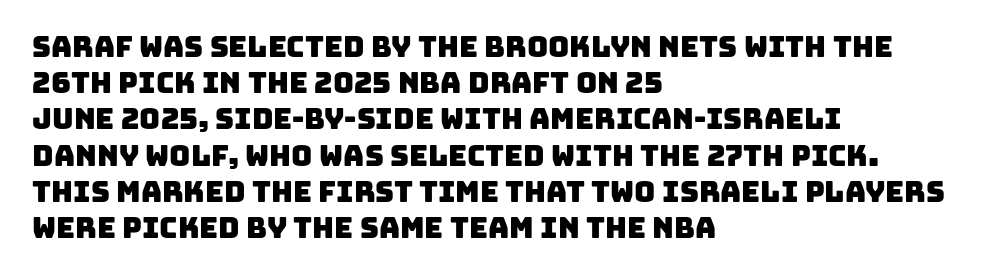
Q: Is the typeface a serif or a sans-serif typeface? A: Sans-serif.
Q: Is the text underlined? A: No.
Q: How is the paragraph aligned? A: Left-aligned.
Q: Is the spacing between letters normal or unusually wide? A: Normal.
Q: Is the spacing between lines tight, normal or loose? A: Normal.
Q: Width (condensed, normal, or wide)? A: Normal.
Q: Stroke contrast? A: Low.
Q: x-height? A: Large.
Q: Monospaced? A: No.
